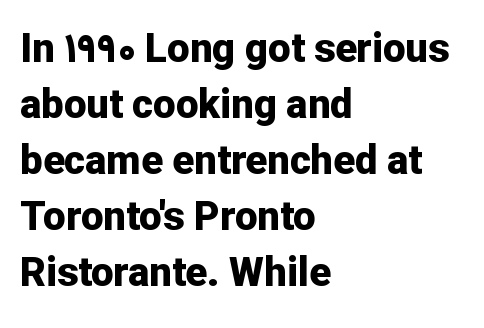
Q: Is the text bold? A: Yes.
Q: Is the text italic (slanted)? A: No, it is upright.
Q: Is the typeface a serif or a sans-serif typeface? A: Sans-serif.
Q: Is the text underlined? A: No.
Q: How is the paragraph aligned? A: Left-aligned.
Q: Is the spacing between letters normal or unusually wide? A: Normal.
Q: Is the spacing between lines tight, normal or loose? A: Normal.
Q: Width (condensed, normal, or wide)? A: Normal.
Q: Stroke contrast? A: Low.
Q: x-height? A: Medium.
Q: Monospaced? A: No.
